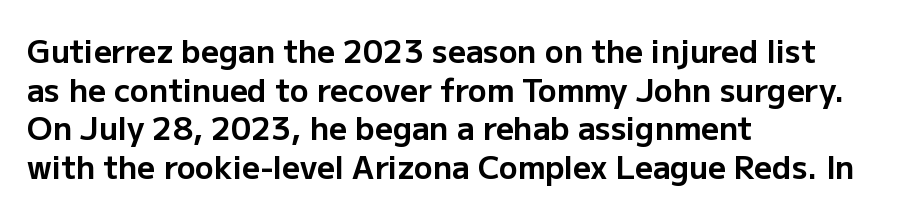
{"serif": "no", "italic": "no", "bold": "yes", "weight": "bold", "width": "normal", "stroke_contrast": "low", "x_height": "medium", "monospaced": "no", "underline": "no", "align": "left", "line_spacing": "normal", "line_spacing_ratio": 1.25, "letter_spacing": "normal", "letter_spacing_em": 0.0, "glyph_px": 31}
